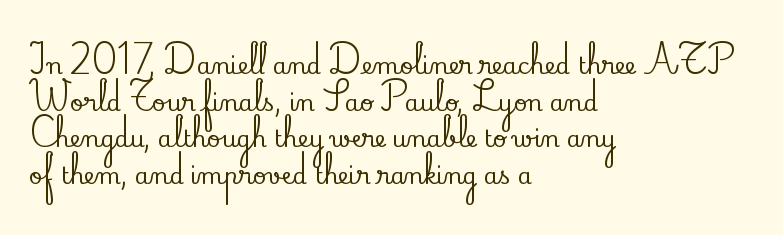
Q: Is the text italic (slanted)? A: No, it is upright.
Q: Is the text underlined? A: No.
Q: How is the paragraph aligned? A: Left-aligned.
Q: Is the spacing between letters normal or unusually wide? A: Normal.
Q: Is the spacing between lines tight, normal or loose? A: Normal.
